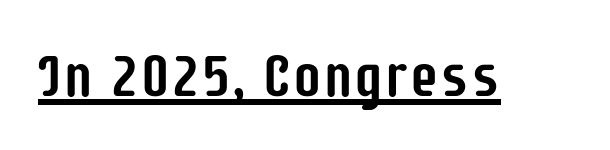
There is no visible air inserted between adjacent glyphs. Is this a fixed-width face? No — the glyphs have proportional, varying widths. This sample uses an upright cut, with every glyph sitting square on the baseline. The face used here appears with an underline applied. The passage shown is typeset with a sans-serif family.
